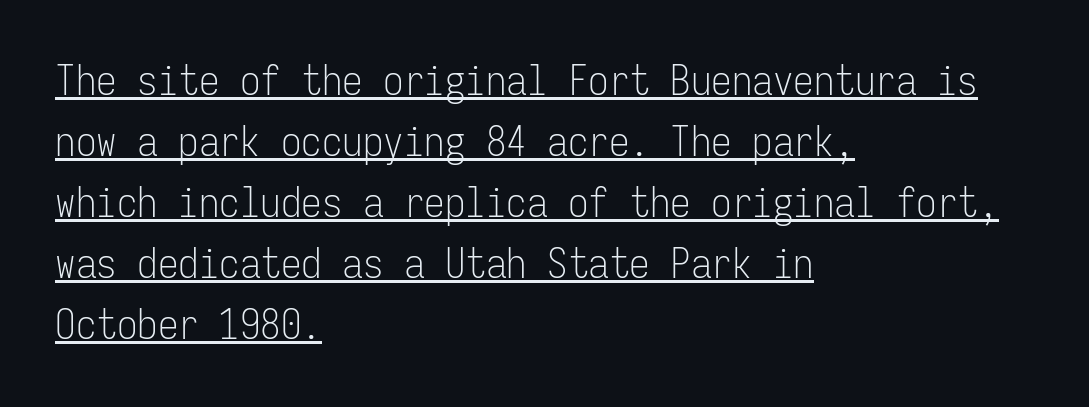
Classification — sans serif. A baseline rule has been typeset under these characters. Every stem runs plumb, perpendicular to the baseline. The letterforms sit at book weight or below. Students, note that the glyphs here touch the page at normal intervals. The passage shown is typed in a monospace face where columns stay perfectly aligned.
